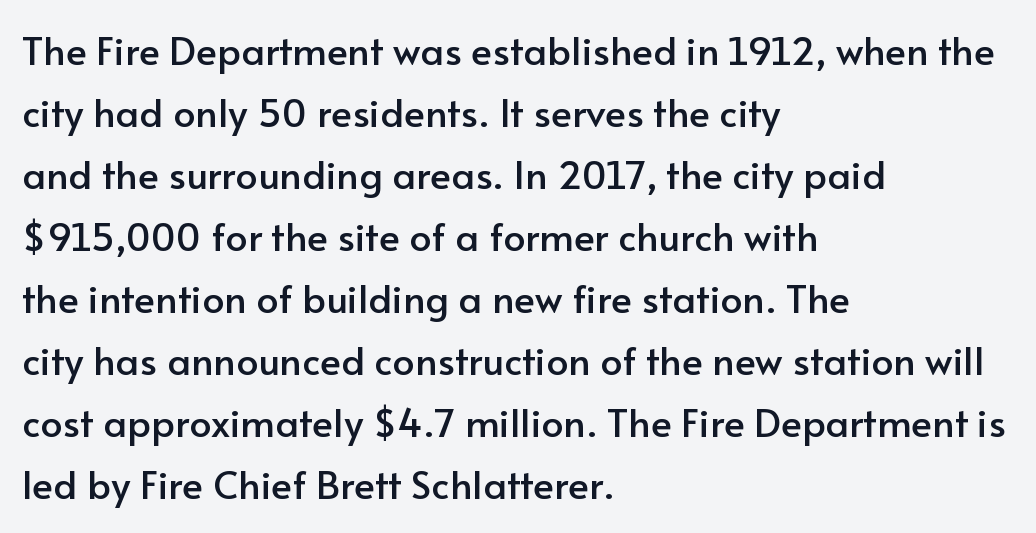
Reading down the block, your eye returns to a fixed left position each line. Regarding serifs, this sample does without them. Honestly, the row spacing looks completely unremarkable. You can tell it's not italic because the verticals are truly vertical. The face used here is proportionally spaced, like ordinary book or web type.
